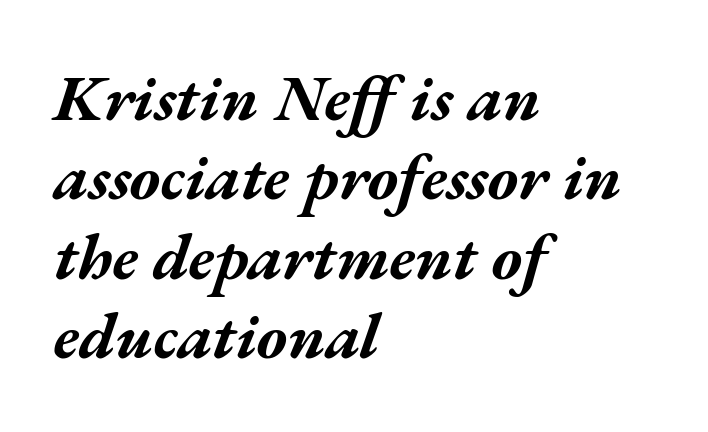
When letters slant like this, we call the style italic. No extra tracking has been applied to these lines. The letters advance in unequal steps, a hallmark of proportional type. Nobody drew a line under any word here. Pretty heavy lettering here — definitely bold.
